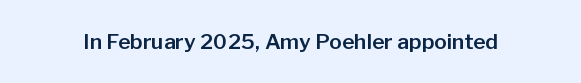
{"italic": "no", "underline": "no", "letter_spacing": "normal", "letter_spacing_em": 0.0, "glyph_px": 21}
